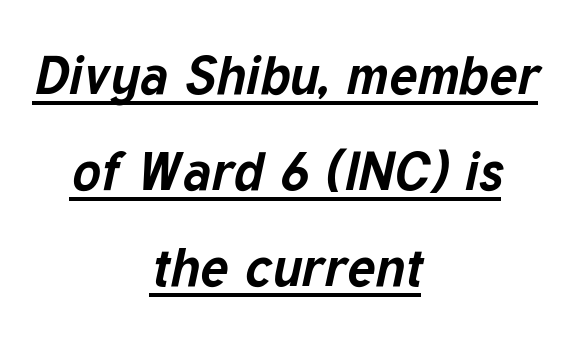
The image shows 54 px bold type, italic (leaning right); set centered, line spacing 1.78x, normal letter spacing, underlined; low stroke contrast and a medium x-height.
